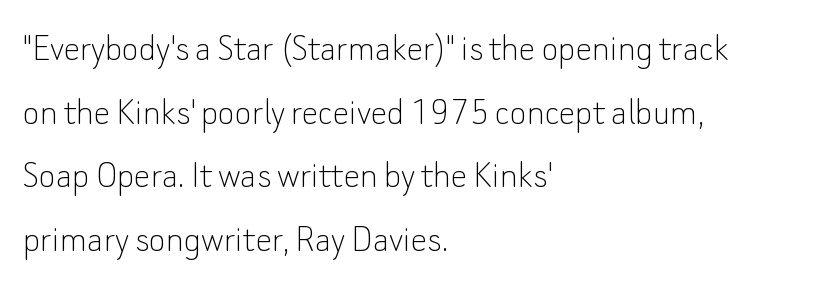
{"serif": "no", "italic": "no", "bold": "no", "weight": "thin", "width": "normal", "stroke_contrast": "low", "x_height": "small", "monospaced": "no", "underline": "no", "align": "left", "line_spacing": "normal", "line_spacing_ratio": 1.55, "letter_spacing": "normal", "letter_spacing_em": 0.0, "glyph_px": 41}
